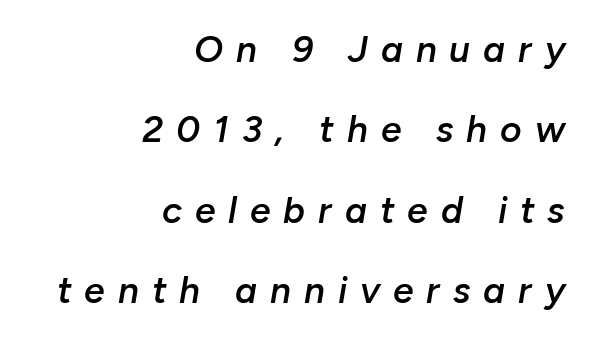
The image shows 37 px semibold type, italic (leaning right); set right-aligned, loose line spacing (2.17x), unusually wide letter spacing (+0.35 em), not underlined; low stroke contrast and a medium x-height.
